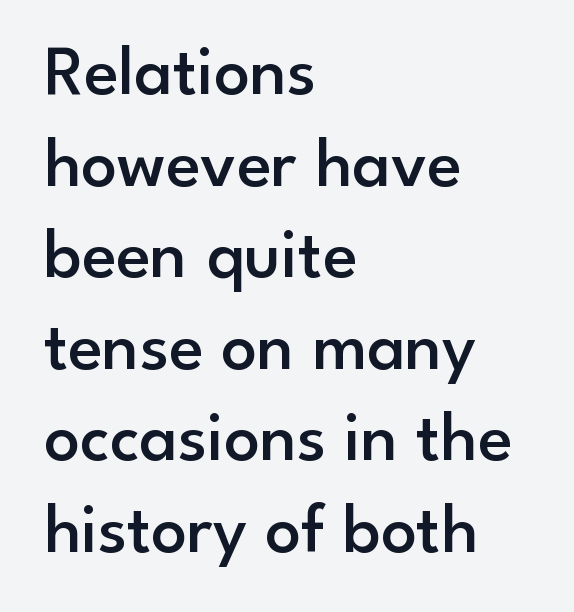
{"serif": "no", "italic": "no", "bold": "semi", "weight": "semibold", "width": "normal", "stroke_contrast": "low", "x_height": "small", "monospaced": "no", "underline": "no", "align": "left", "line_spacing": "normal", "line_spacing_ratio": 1.29, "letter_spacing": "normal", "letter_spacing_em": 0.0, "glyph_px": 71}
